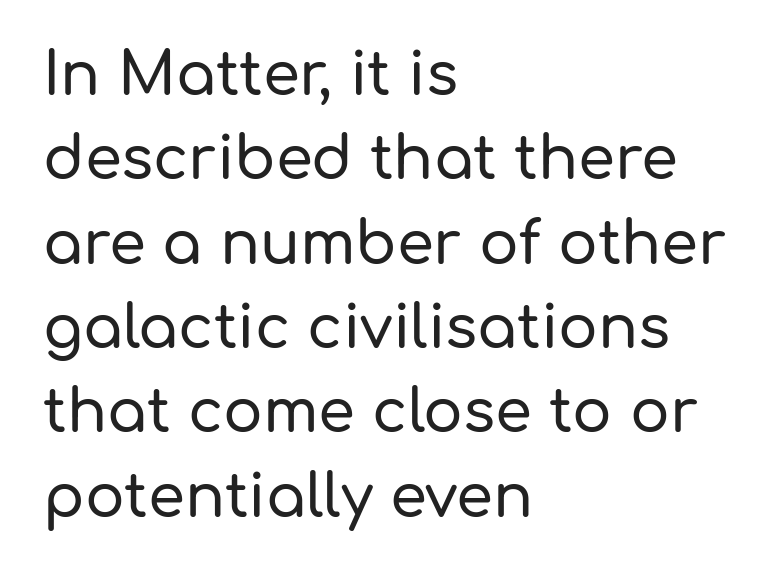
{"serif": "no", "italic": "no", "width": "normal", "stroke_contrast": "low", "x_height": "medium", "monospaced": "no", "underline": "no", "align": "left", "line_spacing": "normal", "line_spacing_ratio": 1.43, "letter_spacing": "normal", "letter_spacing_em": 0.0, "glyph_px": 59}
